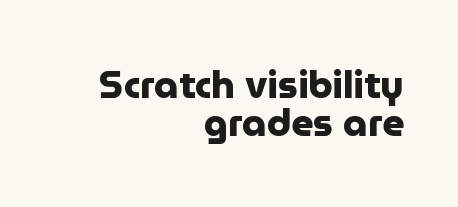
Unlike a traditional serif, this face leaves its strokes unadorned. Interline gaps are noticeably narrow in this sample. This is the regular roman posture of the typeface. Notice how the passage keeps a crisp vertical edge on the right only. Short note: letters normally spaced. Each letter keeps its own natural width here, so spacing adapts to shape.
